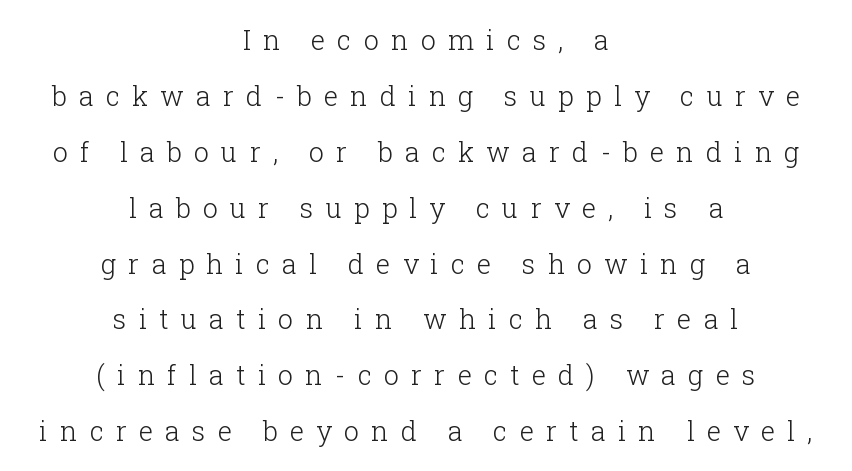
The image shows 27 px text type, upright; set centered, loose line spacing (2.07x), unusually wide letter spacing (+0.45 em), not underlined.
